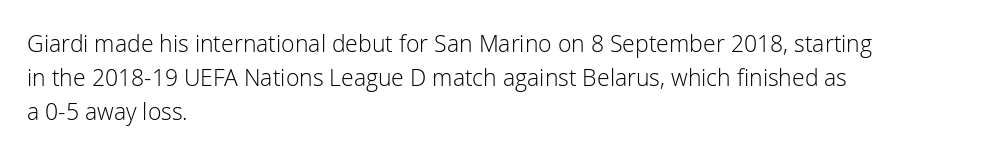
{"italic": "no", "bold": "no", "underline": "no", "align": "left", "line_spacing": "normal", "line_spacing_ratio": 1.48, "letter_spacing": "normal", "letter_spacing_em": 0.0, "glyph_px": 23}
